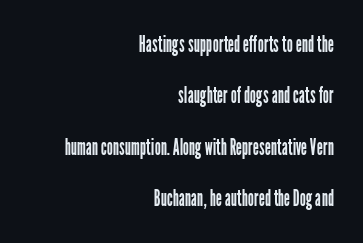
The image shows 24 px text type, upright; set right-aligned, loose line spacing (2.14x), normal letter spacing, not underlined.
